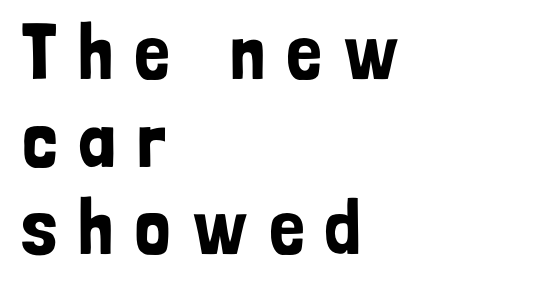
The image shows 79 px condensed sans-serif type, upright; set left-aligned, tight line spacing (1.11x), unusually wide letter spacing (+0.26 em), not underlined; low stroke contrast and a medium x-height.
